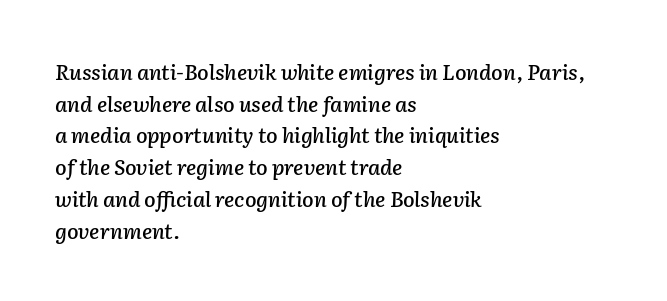
{"italic": "yes", "lean": "right", "slant_degrees": 2, "underline": "no", "align": "left", "line_spacing": "normal", "line_spacing_ratio": 1.51, "letter_spacing": "normal", "letter_spacing_em": 0.0, "glyph_px": 21}
